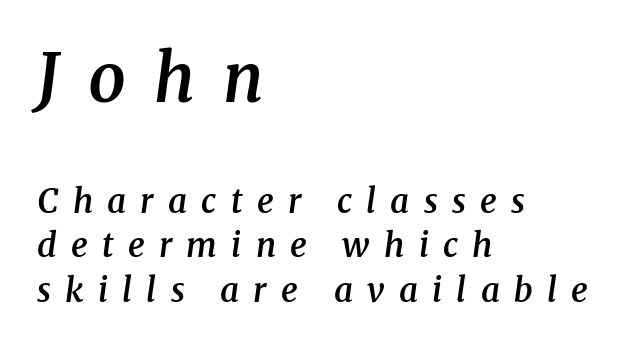
Students, this is semibold: more ink than regular, less than bold. Spacing verdict: proportional, widths tailored to each character. The setting favours the left margin, as ordinary paragraphs usually do. The upper block of text is set noticeably larger than the block beneath it.
